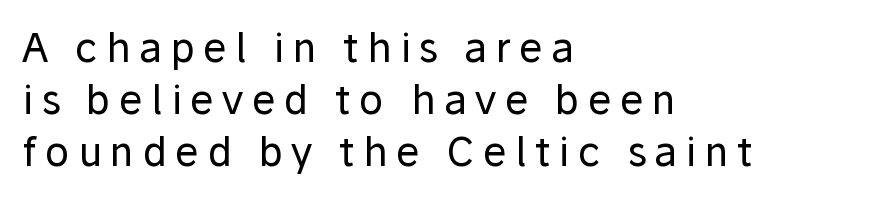
The face used here is a sans, in the tradition of grotesques and geometrics. Is there any slant? The stems are plumb. Quick note: underline off. Is this a heavy cut? Hardly; it is regular or lighter.
